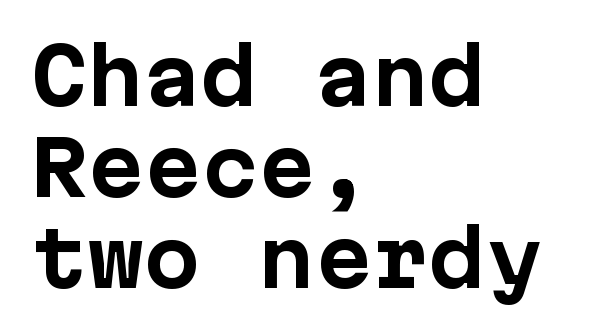
The letters carry no serifs — their stems end cleanly without finishing strokes. The axis of the letterforms is exactly vertical. Reading down the block, your eye returns to a fixed left position each line. Glyph-to-glyph distance matches everyday printed text. What weight is shown? A full bold with thick strokes. The strip under each line holds only bare page.
